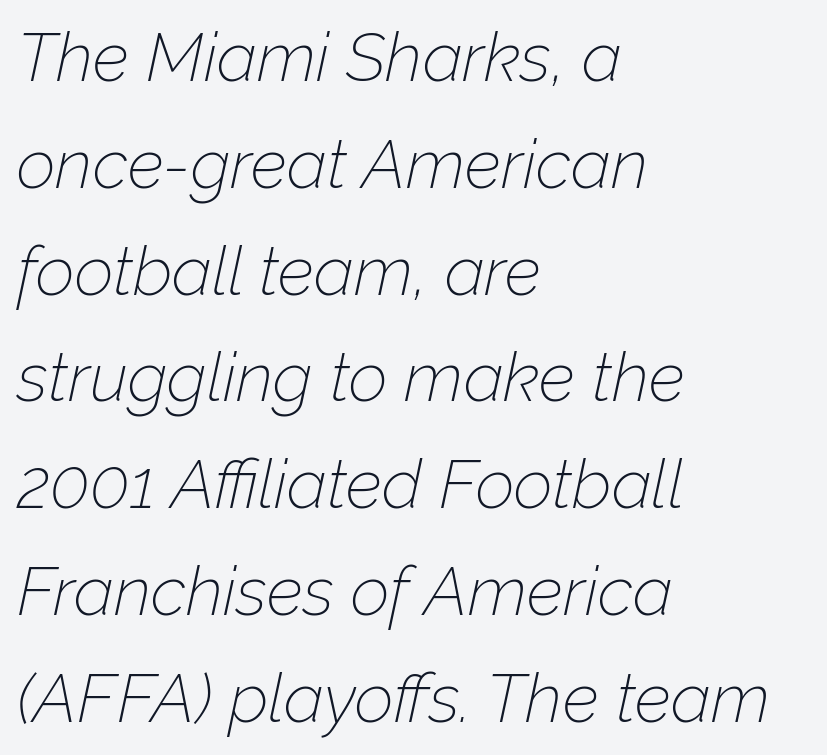
Every row of glyphs begins at an identical x-position on the left. Unmarked baselines from the first word to the last. The letterforms sit shoulder to shoulder at normal distance. The face used here has a pronounced slope to its letters. Each new line begins a customary step beneath the previous one. Each stroke keeps to a modest, everyday thickness or less.
